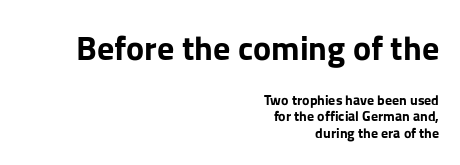
The image shows 34 px bold sans-serif type, upright; set right-aligned, line spacing 1.19x, normal letter spacing, not underlined; the first (top) block is 2.43x larger; low stroke contrast and a medium x-height.
